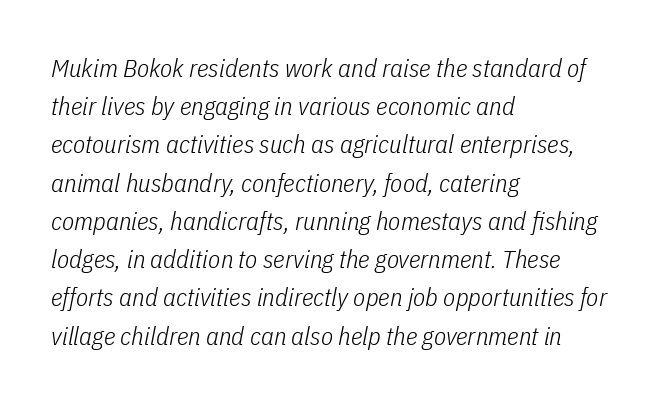
{"italic": "yes", "lean": "right", "slant_degrees": 11, "bold": "no", "underline": "no", "align": "left", "line_spacing": "normal", "line_spacing_ratio": 1.53, "letter_spacing": "normal", "letter_spacing_em": 0.0, "glyph_px": 25}
